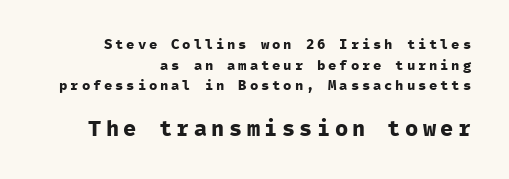
Q: Is the text bold? A: Yes.
Q: Is the text italic (slanted)? A: No, it is upright.
Q: Is the text underlined? A: No.
Q: How is the paragraph aligned? A: Right-aligned.
Q: Is the spacing between letters normal or unusually wide? A: Unusually wide.
Q: Is the spacing between lines tight, normal or loose? A: Normal.
Q: Which block of text is set in a larger size, the first (top) or the second (bottom)? A: The second (bottom) one.
